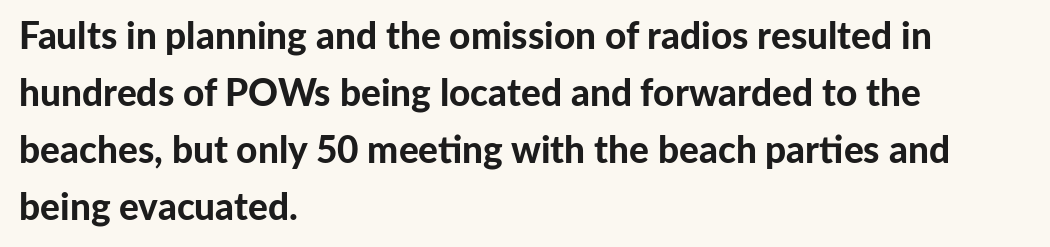
Q: Is the text bold? A: Yes.
Q: Is the text italic (slanted)? A: No, it is upright.
Q: Is the typeface a serif or a sans-serif typeface? A: Sans-serif.
Q: Is the text underlined? A: No.
Q: How is the paragraph aligned? A: Left-aligned.
Q: Is the spacing between letters normal or unusually wide? A: Normal.
Q: Is the spacing between lines tight, normal or loose? A: Normal.
Q: Width (condensed, normal, or wide)? A: Normal.
Q: Stroke contrast? A: Low.
Q: x-height? A: Medium.
Q: Monospaced? A: No.
